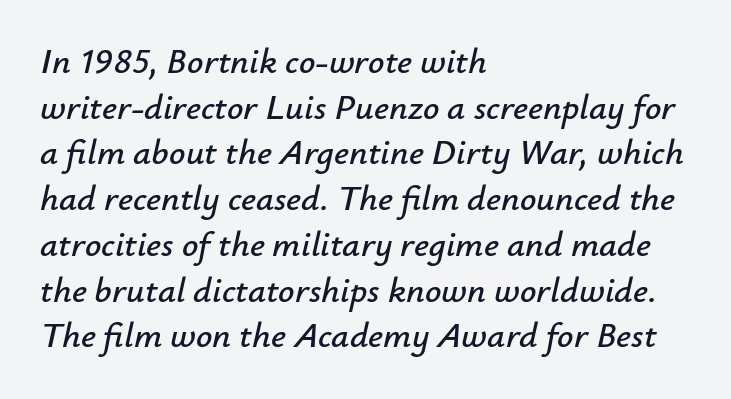
{"italic": "yes", "lean": "right", "slant_degrees": 12, "width": "normal", "stroke_contrast": "low", "x_height": "small", "monospaced": "no", "underline": "no", "align": "left", "line_spacing": "normal", "line_spacing_ratio": 1.27, "letter_spacing": "normal", "letter_spacing_em": 0.0, "glyph_px": 36}
